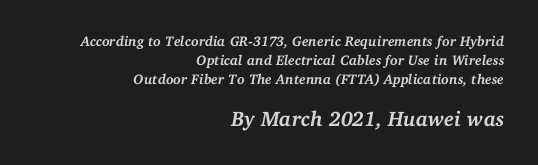
{"italic": "yes", "lean": "right", "slant_degrees": 11, "bold": "yes", "underline": "no", "align": "right", "line_spacing": "normal", "line_spacing_ratio": 1.36, "letter_spacing": "normal", "letter_spacing_em": 0.0, "larger_block": "second", "size_ratio": 1.5, "glyph_px": 21}
